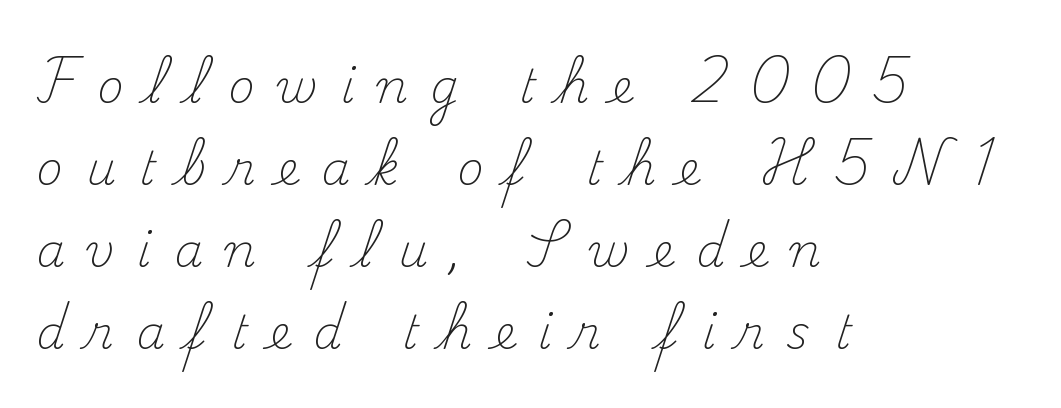
Q: Is the text bold? A: No.
Q: Is the text italic (slanted)? A: Yes.
Q: Is the typeface a serif or a sans-serif typeface? A: Serif.
Q: Is the text underlined? A: No.
Q: How is the paragraph aligned? A: Left-aligned.
Q: Is the spacing between letters normal or unusually wide? A: Unusually wide.
Q: Width (condensed, normal, or wide)? A: Normal.
Q: Stroke contrast? A: Medium.
Q: x-height? A: Small.
Q: Monospaced? A: No.
